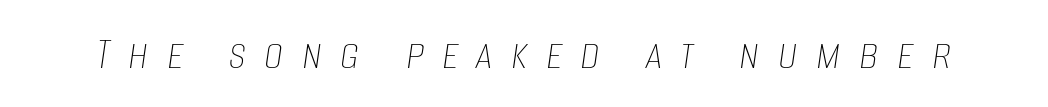
The image shows 48 px thin, condensed type, italic (leaning right); set unusually wide letter spacing (+0.38 em), not underlined; low stroke contrast and a large x-height.
